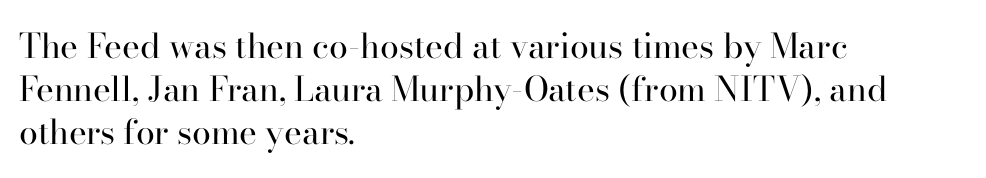
{"serif": "yes", "italic": "no", "bold": "no", "weight": "regular", "width": "normal", "stroke_contrast": "high", "x_height": "small", "monospaced": "no", "underline": "no", "align": "left", "line_spacing": "normal", "line_spacing_ratio": 1.27, "letter_spacing": "normal", "letter_spacing_em": 0.0, "glyph_px": 34}
